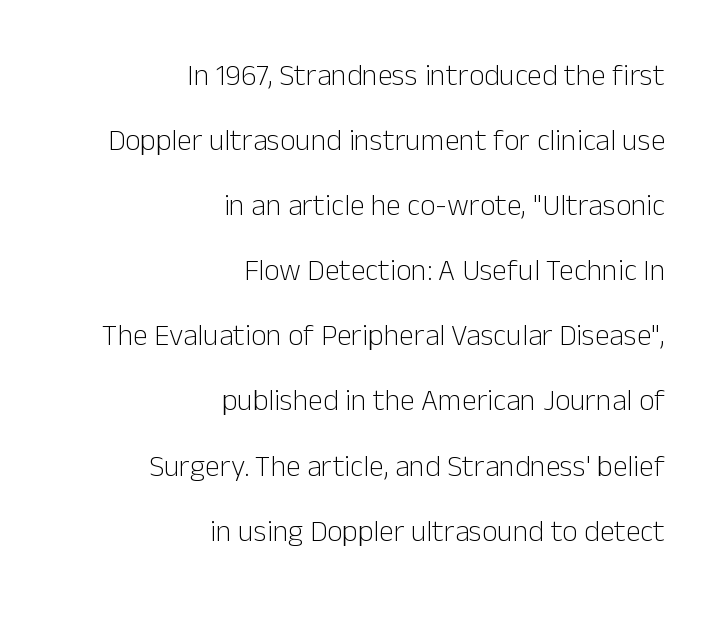
Q: Is the text bold? A: No.
Q: Is the text italic (slanted)? A: No, it is upright.
Q: Is the typeface a serif or a sans-serif typeface? A: Sans-serif.
Q: Is the text underlined? A: No.
Q: How is the paragraph aligned? A: Right-aligned.
Q: Is the spacing between letters normal or unusually wide? A: Normal.
Q: Is the spacing between lines tight, normal or loose? A: Loose.
Q: Width (condensed, normal, or wide)? A: Normal.
Q: Stroke contrast? A: Low.
Q: x-height? A: Medium.
Q: Monospaced? A: No.
